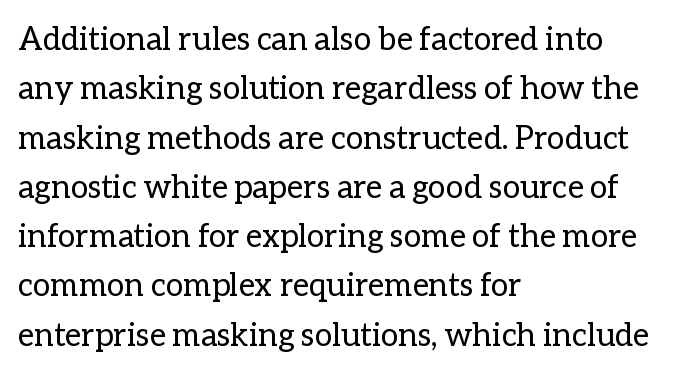
Q: Is the text bold? A: No.
Q: Is the text italic (slanted)? A: No, it is upright.
Q: Is the text underlined? A: No.
Q: How is the paragraph aligned? A: Left-aligned.
Q: Is the spacing between letters normal or unusually wide? A: Normal.
Q: Is the spacing between lines tight, normal or loose? A: Normal.
Q: Width (condensed, normal, or wide)? A: Normal.
Q: Stroke contrast? A: Low.
Q: x-height? A: Medium.
Q: Monospaced? A: No.
